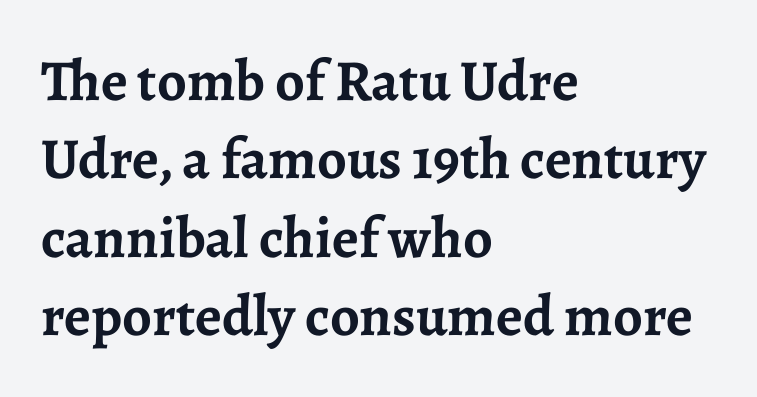
The typography opts for an upright posture over an oblique one. Thick stems and heavy bowls — unmistakably bold. No word sits above an underline. Letter spacing: default. Are there feet on the stems? There are — it's a serif.
